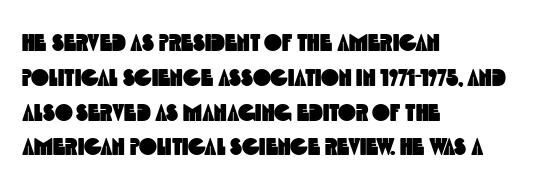
Q: Is the text underlined? A: No.
Q: How is the paragraph aligned? A: Left-aligned.
Q: Is the spacing between letters normal or unusually wide? A: Normal.
Q: Is the spacing between lines tight, normal or loose? A: Normal.
